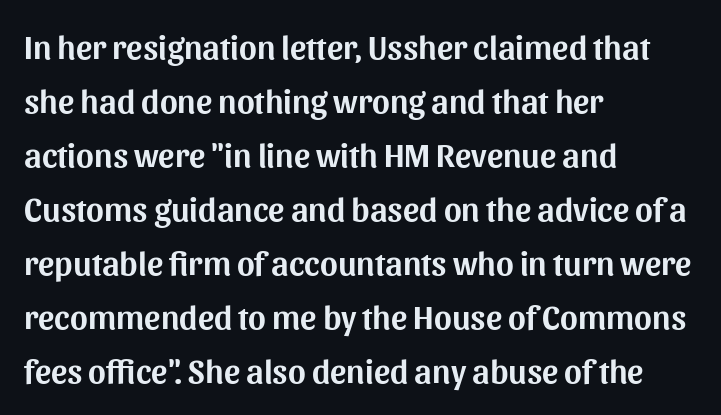
Q: Is the text italic (slanted)? A: No, it is upright.
Q: Is the typeface a serif or a sans-serif typeface? A: Sans-serif.
Q: Is the text underlined? A: No.
Q: How is the paragraph aligned? A: Left-aligned.
Q: Is the spacing between letters normal or unusually wide? A: Normal.
Q: Is the spacing between lines tight, normal or loose? A: Normal.
Q: Width (condensed, normal, or wide)? A: Normal.
Q: Stroke contrast? A: Medium.
Q: x-height? A: Medium.
Q: Monospaced? A: No.
